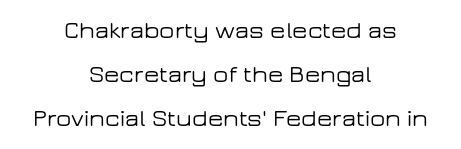
Q: Is the text italic (slanted)? A: No, it is upright.
Q: Is the text underlined? A: No.
Q: How is the paragraph aligned? A: Centered.
Q: Is the spacing between letters normal or unusually wide? A: Normal.
